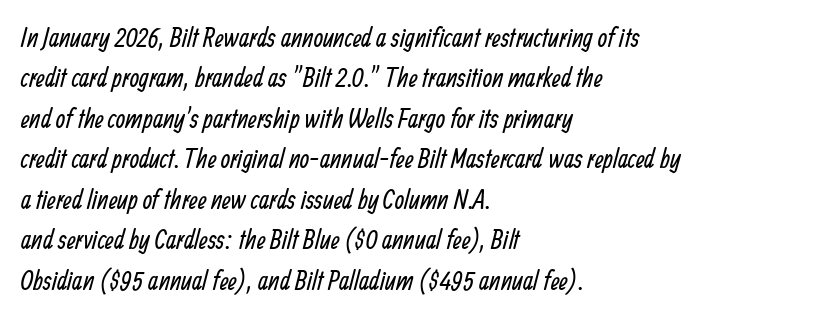
{"bold": "no", "underline": "no", "align": "left", "line_spacing": "normal", "line_spacing_ratio": 1.5, "letter_spacing": "normal", "letter_spacing_em": 0.0, "glyph_px": 27}
